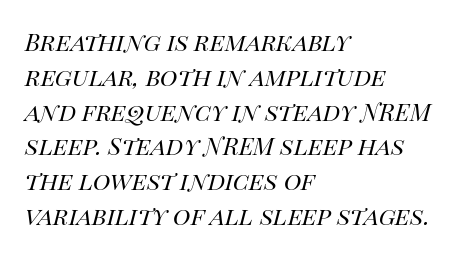
The image shows 24 px text type, italic (leaning right); set left-aligned, normal line spacing (1.45x), normal letter spacing, not underlined.
